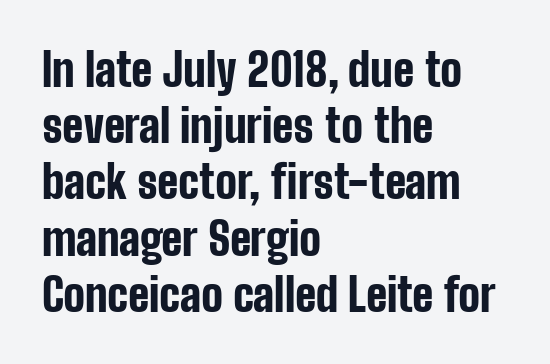
This sample has the flowing, uneven cadence of proportional lettering. A sans-serif font was chosen for this passage. The axis of the letterforms is exactly vertical. Set as a true bold cut, around the 700 mark.
